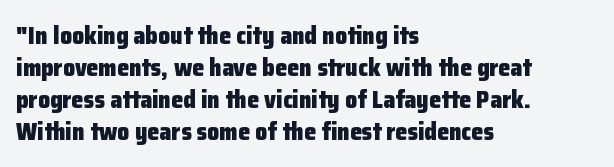
Q: Is the text bold? A: Yes.
Q: Is the text italic (slanted)? A: No, it is upright.
Q: Is the text underlined? A: No.
Q: How is the paragraph aligned? A: Left-aligned.
Q: Is the spacing between letters normal or unusually wide? A: Normal.
Q: Is the spacing between lines tight, normal or loose? A: Normal.
